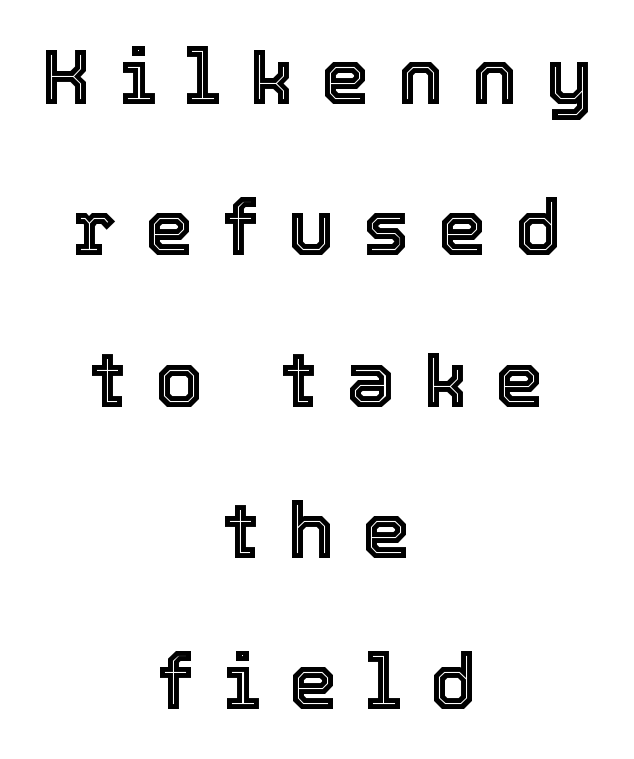
The image shows 78 px text type, upright; set centered, loose line spacing (1.94x), unusually wide letter spacing (+0.36 em), not underlined; a medium x-height.
